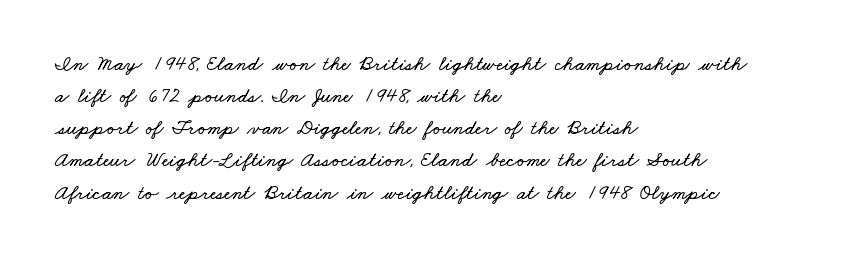
The image shows 21 px text type; set left-aligned, normal line spacing (1.53x), normal letter spacing, not underlined.
